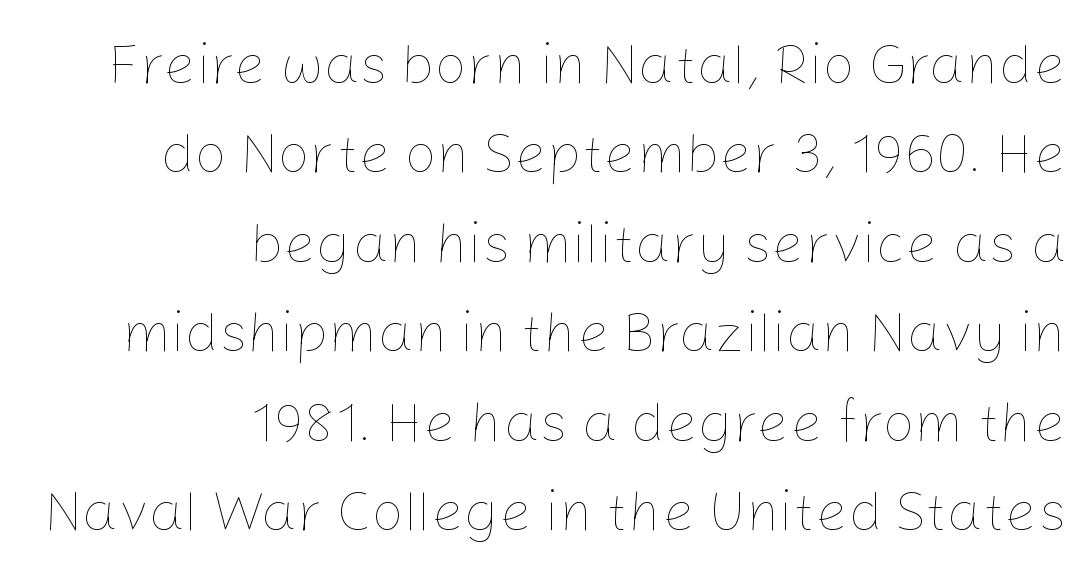
The image shows 57 px thin type, upright; set right-aligned, normal line spacing (1.57x), normal letter spacing, not underlined; low stroke contrast and a medium x-height.
